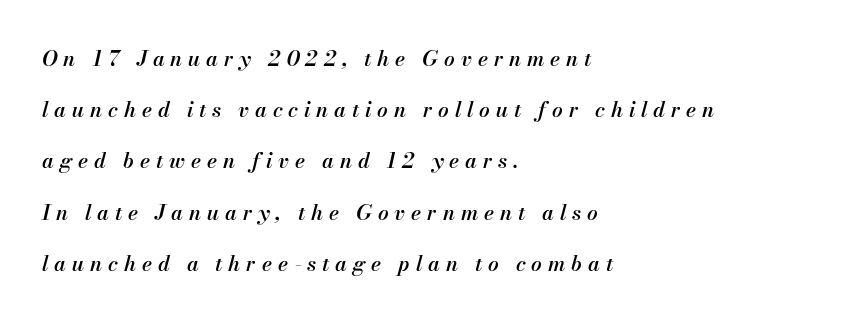
Q: Is the text bold? A: Semi-bold.
Q: Is the text italic (slanted)? A: Yes, it leans right by about 13 degrees.
Q: Is the text underlined? A: No.
Q: How is the paragraph aligned? A: Left-aligned.
Q: Is the spacing between letters normal or unusually wide? A: Unusually wide.
Q: Is the spacing between lines tight, normal or loose? A: Loose.
